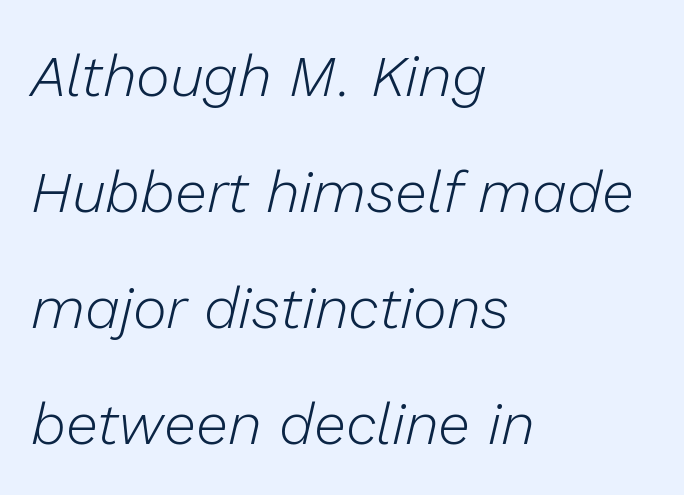
{"italic": "yes", "lean": "right", "slant_degrees": 13, "bold": "no", "weight": "light", "width": "normal", "stroke_contrast": "low", "x_height": "medium", "monospaced": "no", "underline": "no", "align": "left", "line_spacing": "loose", "line_spacing_ratio": 2.0, "letter_spacing": "normal", "letter_spacing_em": 0.0, "glyph_px": 58}
